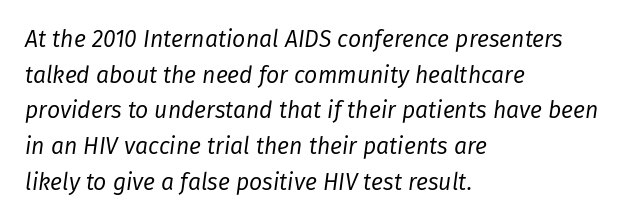
Honestly, the letter spacing is just normal — you wouldn't notice it. These glyphs show unthickened strokes, regular width or finer. All the whitespace from short lines collects on the right. Regular leading. Italic: yes, the glyphs are oblique.
